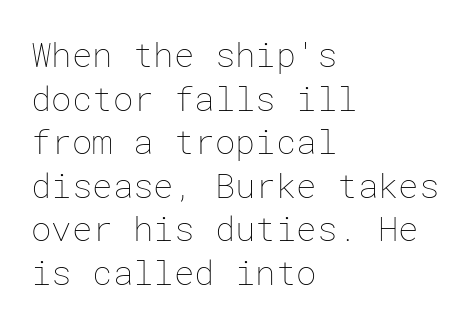
The image shows 34 px thin type, upright; set left-aligned, normal line spacing (1.28x), normal letter spacing, not underlined; low stroke contrast and a medium x-height.
